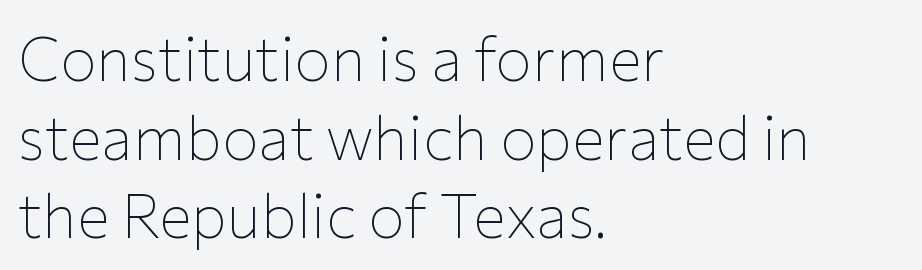
The image shows 61 px thin sans-serif type, upright; set left-aligned, normal line spacing (1.29x), normal letter spacing, not underlined; low stroke contrast and a medium x-height.
